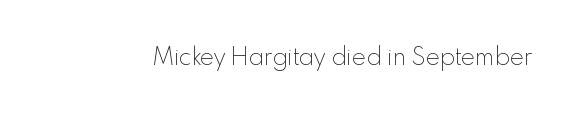
Only glyphs here, with clear space below each row. Notice how the stems are strictly vertical — no italics here. Between one letter and the next there's only the usual sliver of space. Is this a heavy cut? Hardly; it is regular or lighter.
